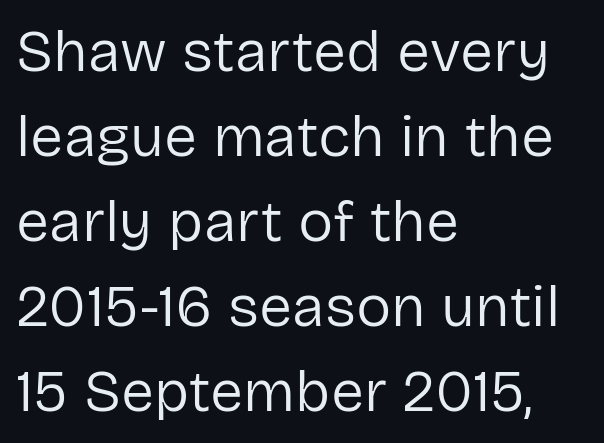
Typeset ragged right — the left edge is the straight one. Tracking here is standard; glyphs follow each other at the usual distance. The glyphs are unaccompanied by any horizontal stroke below them. The strokes carry an ordinary text weight at most. Varying glyph widths throughout — classic text-font behaviour.
